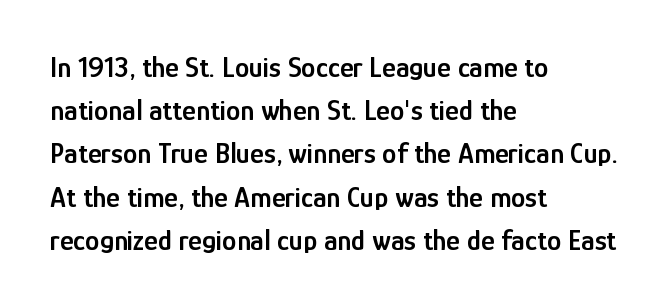
Q: Is the text bold? A: Semi-bold.
Q: Is the text italic (slanted)? A: No, it is upright.
Q: Is the typeface a serif or a sans-serif typeface? A: Sans-serif.
Q: Is the text underlined? A: No.
Q: How is the paragraph aligned? A: Left-aligned.
Q: Is the spacing between letters normal or unusually wide? A: Normal.
Q: Is the spacing between lines tight, normal or loose? A: Normal.
Q: Width (condensed, normal, or wide)? A: Condensed.
Q: Stroke contrast? A: Low.
Q: x-height? A: Medium.
Q: Monospaced? A: No.
